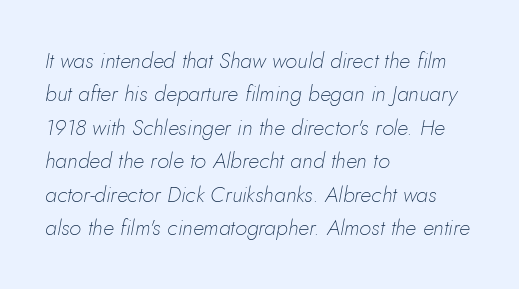
Q: Is the text bold? A: No.
Q: Is the text italic (slanted)? A: Yes, it leans right by about 10 degrees.
Q: Is the text underlined? A: No.
Q: How is the paragraph aligned? A: Left-aligned.
Q: Is the spacing between letters normal or unusually wide? A: Normal.
Q: Is the spacing between lines tight, normal or loose? A: Normal.
